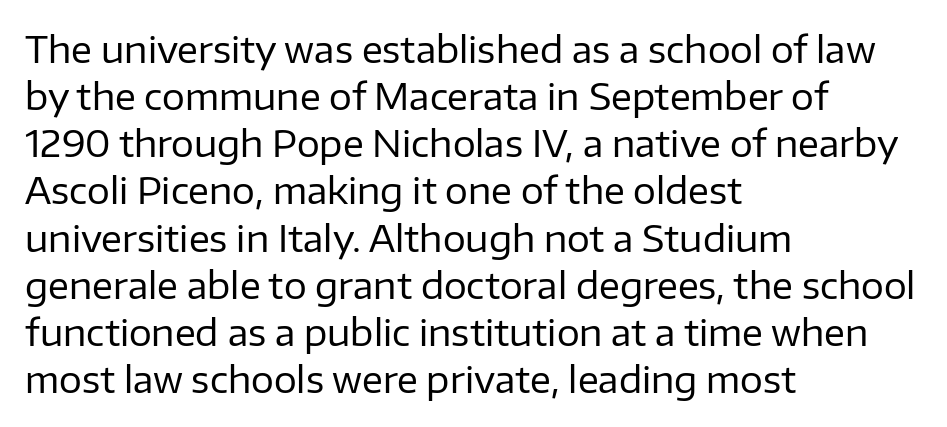
Q: Is the text bold? A: No.
Q: Is the text italic (slanted)? A: No, it is upright.
Q: Is the typeface a serif or a sans-serif typeface? A: Sans-serif.
Q: Is the text underlined? A: No.
Q: How is the paragraph aligned? A: Left-aligned.
Q: Is the spacing between letters normal or unusually wide? A: Normal.
Q: Is the spacing between lines tight, normal or loose? A: Normal.
Q: Width (condensed, normal, or wide)? A: Normal.
Q: Stroke contrast? A: Low.
Q: x-height? A: Medium.
Q: Monospaced? A: No.
